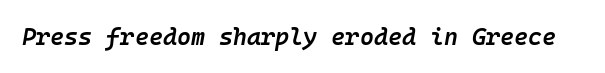
In terms of posture, this sample is oblique. The rendering keeps characters at their native spacing. The string is rendered with underlining switched off. Look at the stroke-to-counter ratio: somewhat heavy, a semibold.
